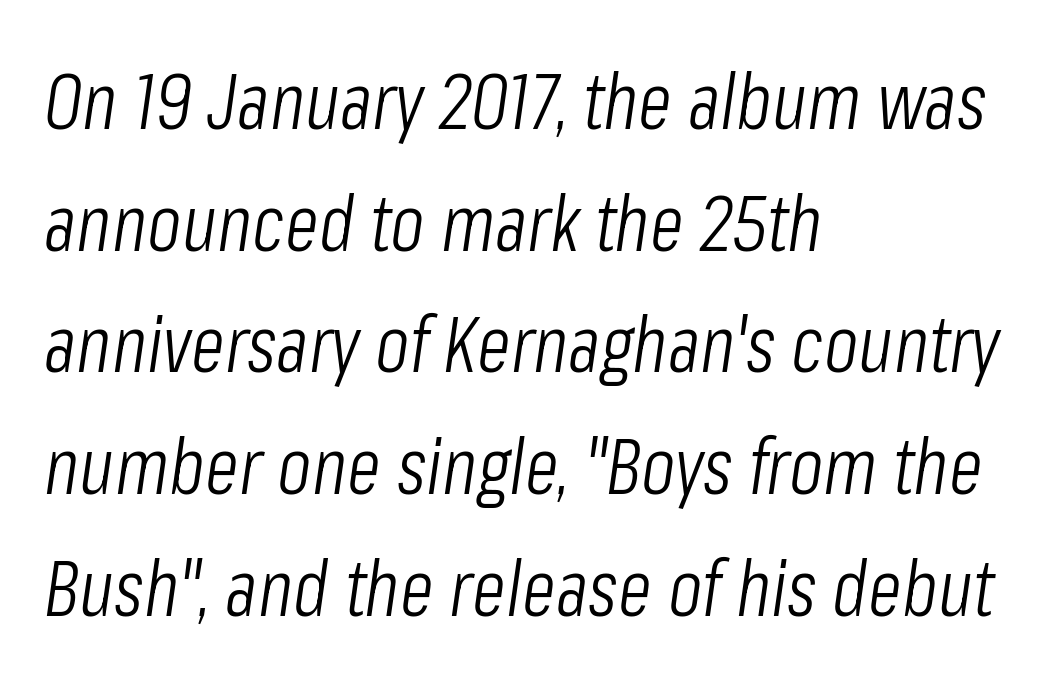
Does the copy run flush right? No — it runs flush left. Posture: slanted. The passage shown is typed in a proportional face where columns would drift. Does extra space separate the letters? No, they use regular spacing. No extra ink here — the face is not bold. In terms of leading, this rendering sits right in the middle.
